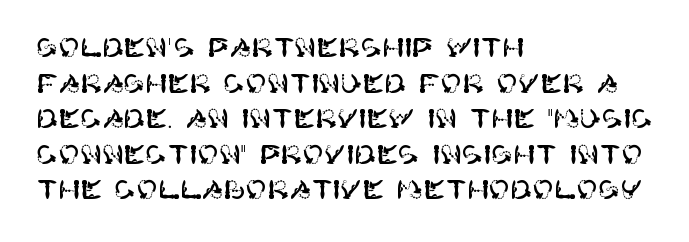
Compared with a centered layout, this one pins lines to the left instead. These lines were composed using upright roman letters. The type is set solid horizontally, with unmodified tracking. Vertical spacing — default. A bare baseline throughout the passage.
